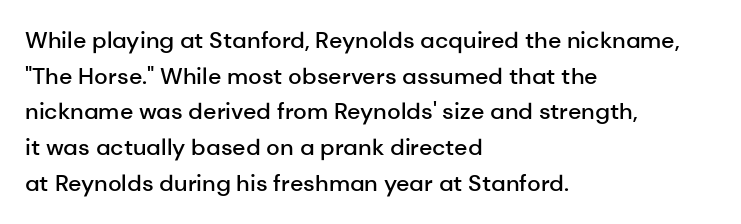
Notice how the passage keeps a crisp vertical edge on the left only. You could call the tracking neutral — neither tight nor loose. Compared with an ordinary text face, these strokes are moderately heavier — a semibold. No italicization has been applied; the sample stays upright.
